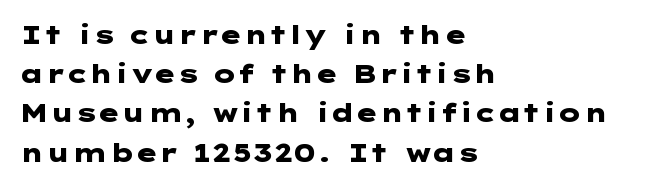
The image shows 25 px bold type, upright; set left-aligned, normal line spacing (1.57x), normal letter spacing, not underlined.
